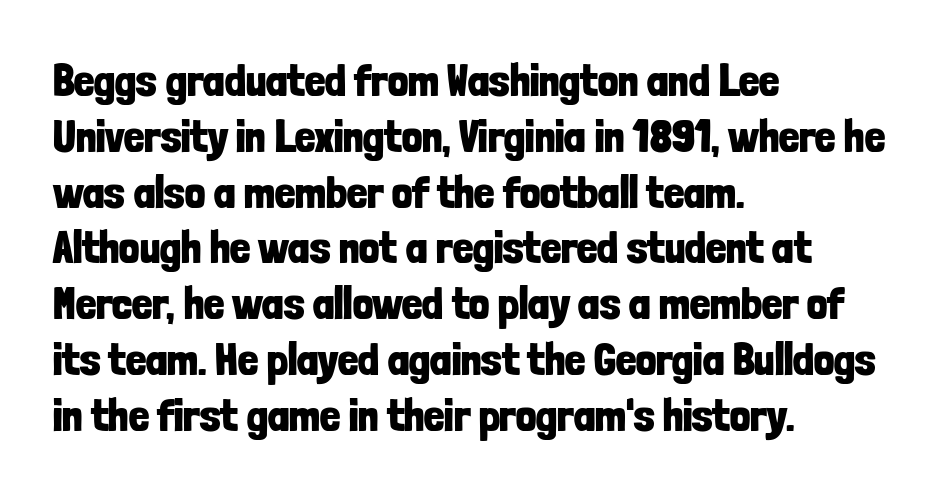
{"serif": "no", "italic": "no", "bold": "yes", "weight": "bold", "width": "condensed", "stroke_contrast": "low", "x_height": "medium", "monospaced": "no", "underline": "no", "align": "left", "line_spacing_ratio": 1.24, "letter_spacing": "normal", "letter_spacing_em": 0.0, "glyph_px": 45}
